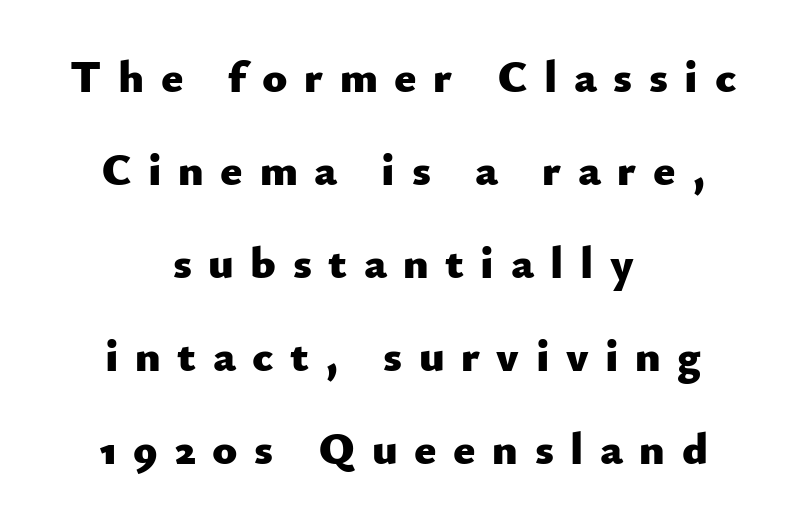
Any mark beneath the type? The region is blank. Vertical spacing — loose. Every letter is thick-stroked: bold, no question. This sample has the flowing, uneven cadence of proportional lettering. Grotesque or geometric, the face here clearly has no serifs.
